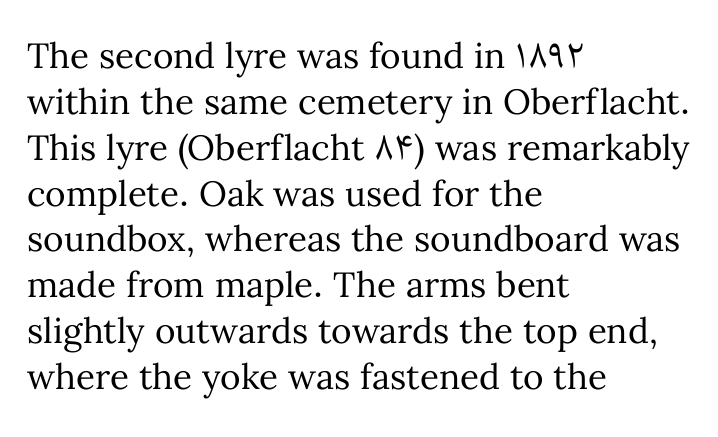
The image shows 35 px regular-weight type, upright; set left-aligned, normal line spacing (1.31x), normal letter spacing, not underlined; medium stroke contrast and a medium x-height.
